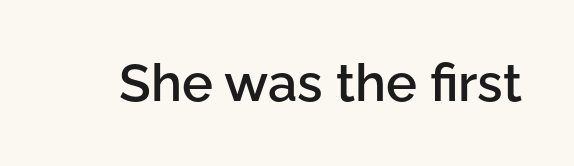
Weight check: semibold — heavier than regular, not quite bold. Words float on clear page, feet unadorned. Spacing verdict: proportional, widths tailored to each character. Does the lettering tilt? It doesn't — this is upright.
